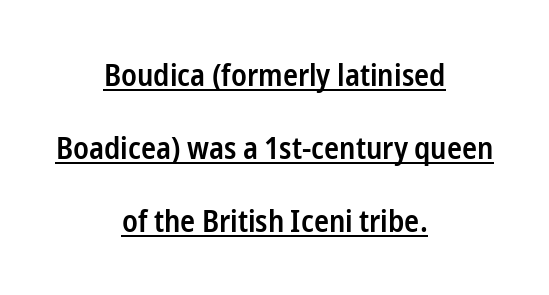
{"serif": "no", "italic": "no", "bold": "semi", "weight": "semibold", "width": "condensed", "stroke_contrast": "low", "x_height": "medium", "monospaced": "no", "underline": "yes", "align": "center", "line_spacing": "loose", "line_spacing_ratio": 2.36, "letter_spacing": "normal", "letter_spacing_em": 0.0, "glyph_px": 31}
